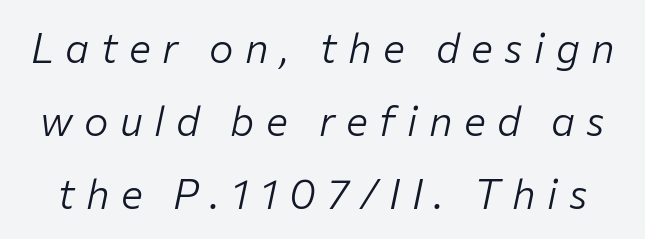
The image shows 41 px light type, italic (leaning right); set line spacing 1.78x, unusually wide letter spacing (+0.28 em), not underlined; low stroke contrast and a medium x-height.
